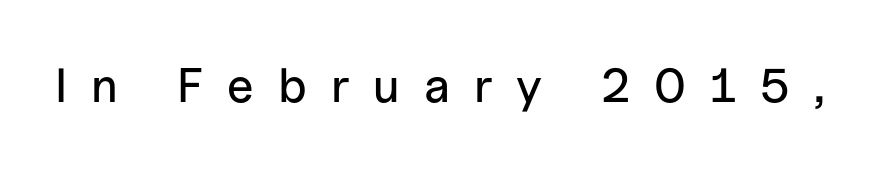
The image shows 48 px sans-serif type, upright; set unusually wide letter spacing (+0.5 em), not underlined; low stroke contrast and a medium x-height.
